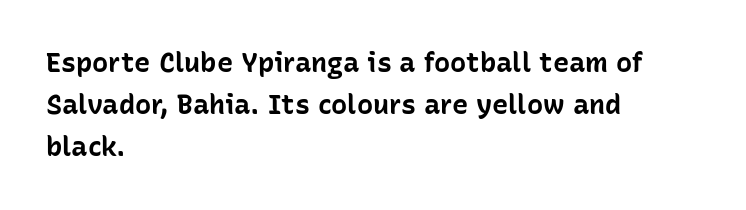
The image shows 27 px bold type, upright; set left-aligned, normal line spacing (1.56x), normal letter spacing, not underlined.
